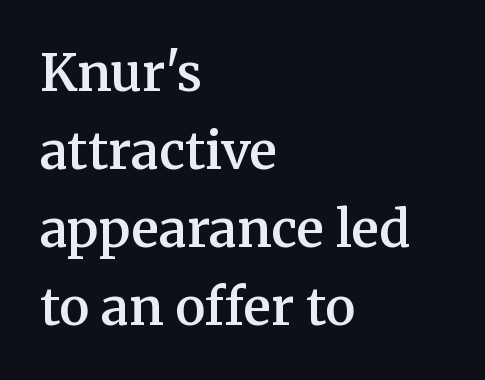
The image shows 51 px semibold serif type, upright; set left-aligned, normal line spacing (1.53x), normal letter spacing, not underlined; medium stroke contrast and a medium x-height.
